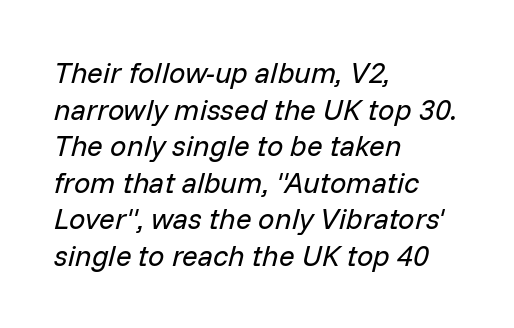
The image shows 29 px regular-weight type, italic (leaning right); set left-aligned, normal line spacing (1.26x), normal letter spacing, not underlined; low stroke contrast and a medium x-height.
